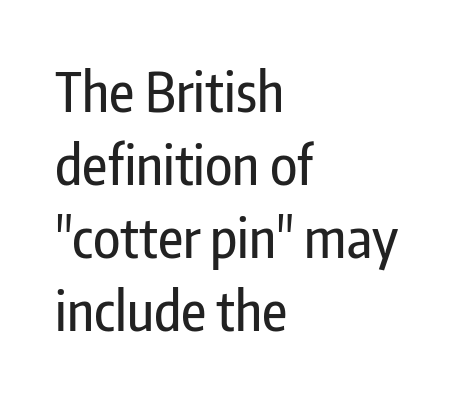
The glyphs in this specimen are sans serif. This sample uses plain, unmodified letter spacing. The paragraph has a hard left edge and a soft right edge. A typesetter would call this proportional, since set widths differ per character.
